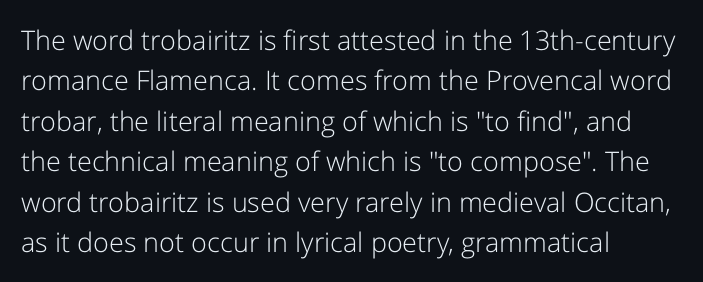
The passage shown stacks its lines at a standard gap. Students, note that the glyphs here touch the page at normal intervals. This reads as an unemphasized weight, regular at the heaviest. Typeset ragged right — the left edge is the straight one. No italicization has been applied; the sample stays upright.
